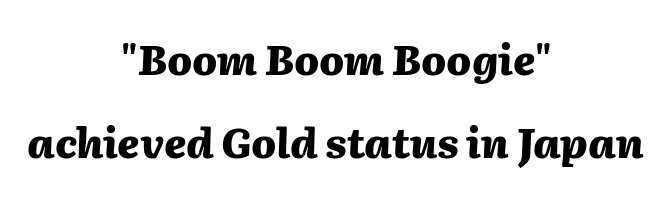
The lettering tilts uniformly, giving the passage an italic look. The lines in this sample share a center point and differ in where they start and stop. Short note: letters normally spaced. Here the designer chose a conventional face with non-uniform glyph widths. Does the weight exceed regular? Yes, all the way to bold.
